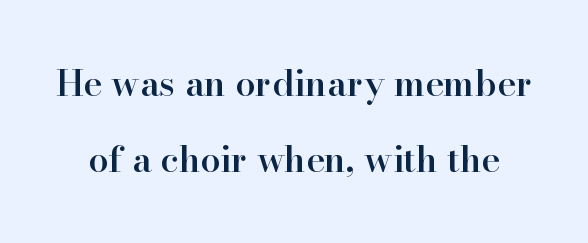
{"serif": "yes", "italic": "no", "bold": "semi", "weight": "semibold", "width": "normal", "stroke_contrast": "high", "x_height": "small", "monospaced": "no", "underline": "no", "line_spacing": "loose", "line_spacing_ratio": 2.12, "letter_spacing": "normal", "letter_spacing_em": 0.0, "glyph_px": 36}
